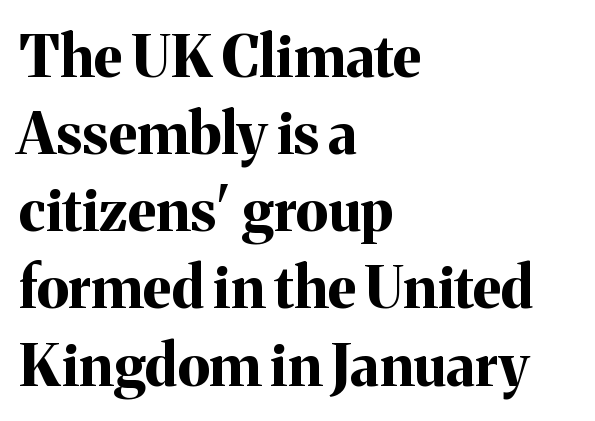
The image shows 58 px bold serif type, upright; set left-aligned, normal line spacing (1.33x), normal letter spacing, not underlined; medium stroke contrast and a medium x-height.
